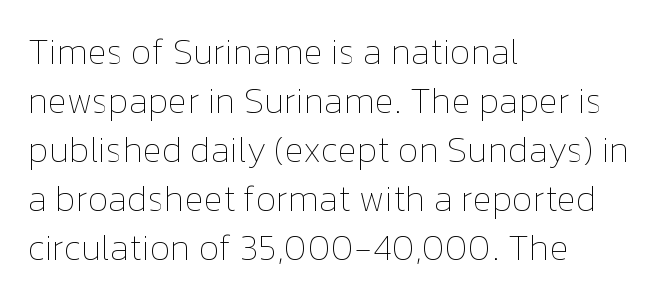
{"italic": "no", "bold": "no", "weight": "thin", "width": "normal", "stroke_contrast": "low", "x_height": "medium", "monospaced": "no", "underline": "no", "align": "left", "line_spacing": "normal", "line_spacing_ratio": 1.36, "letter_spacing": "normal", "letter_spacing_em": 0.0, "glyph_px": 36}
